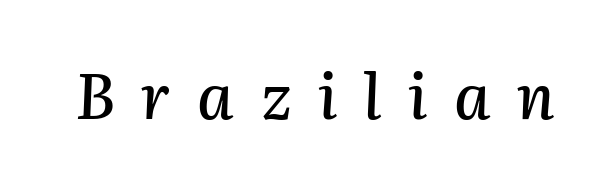
Q: Is the text italic (slanted)? A: Yes, it leans right by about 2 degrees.
Q: Is the text underlined? A: No.
Q: Is the spacing between letters normal or unusually wide? A: Unusually wide.
Q: Width (condensed, normal, or wide)? A: Normal.
Q: Stroke contrast? A: Medium.
Q: x-height? A: Medium.
Q: Monospaced? A: No.
